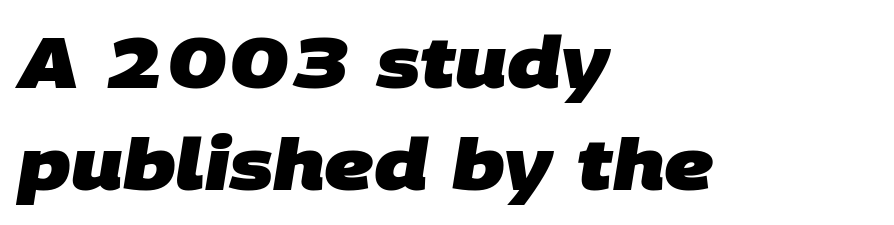
The space between consecutive lines is moderate. A typesetter would call this proportional, since set widths differ per character. How are the letters spaced? Ordinarily, with no added tracking. Words float on clear page, feet unadorned.
